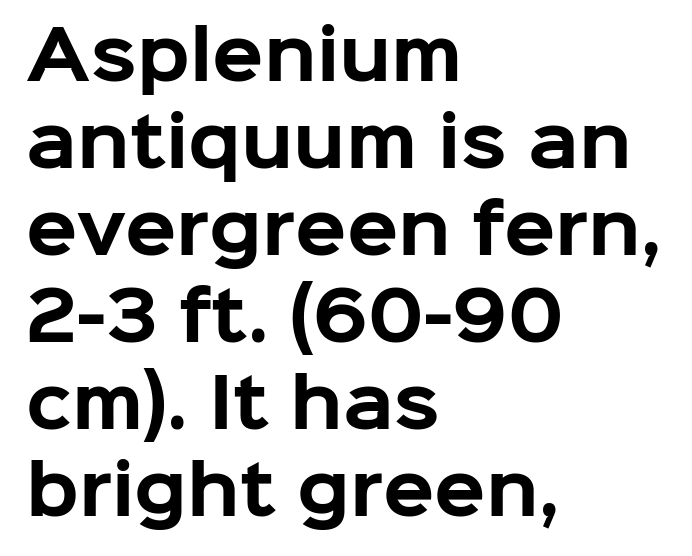
The image shows 67 px bold sans-serif type, upright; set left-aligned, normal line spacing (1.3x), normal letter spacing, not underlined; low stroke contrast and a medium x-height.
